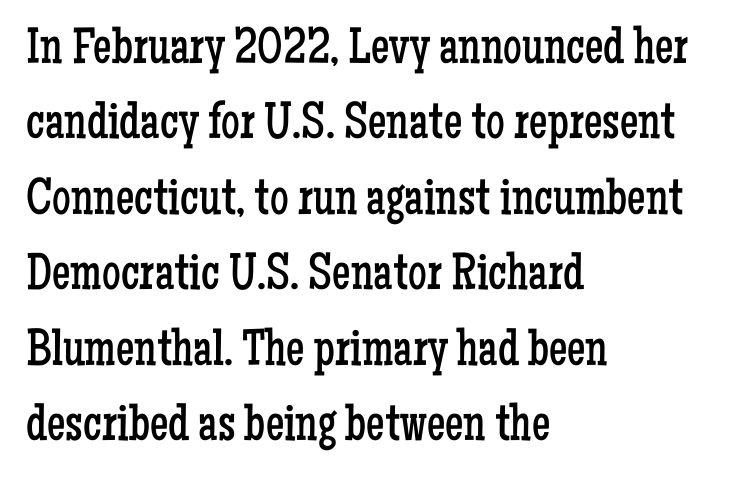
Q: Is the text bold? A: No.
Q: Is the text italic (slanted)? A: No, it is upright.
Q: Is the typeface a serif or a sans-serif typeface? A: Serif.
Q: Is the text underlined? A: No.
Q: How is the paragraph aligned? A: Left-aligned.
Q: Is the spacing between letters normal or unusually wide? A: Normal.
Q: Is the spacing between lines tight, normal or loose? A: Normal.
Q: Width (condensed, normal, or wide)? A: Condensed.
Q: Stroke contrast? A: Low.
Q: x-height? A: Medium.
Q: Monospaced? A: No.
